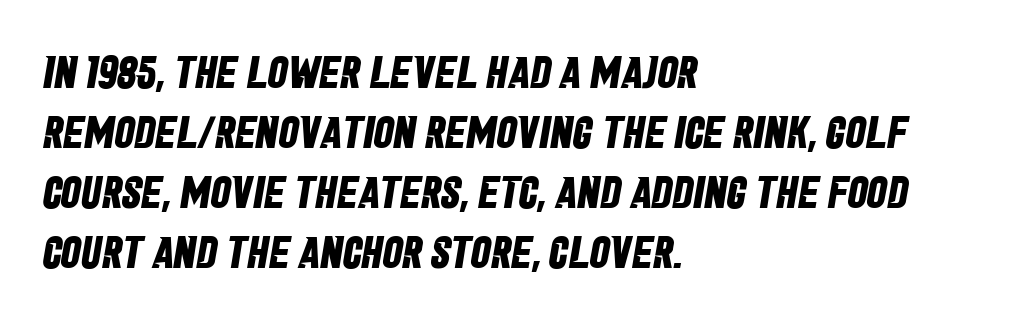
The setting favours the left margin, as ordinary paragraphs usually do. Each letter keeps its own natural width here, so spacing adapts to shape. Lines of text with bare space underneath. The block of text has a typical density, with ordinary space between rows. Grotesque or geometric, the face here clearly has no serifs.
